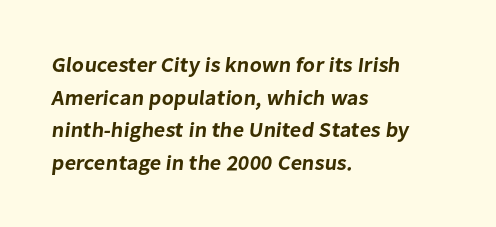
{"underline": "no", "align": "left", "line_spacing": "normal", "line_spacing_ratio": 1.55, "letter_spacing": "normal", "letter_spacing_em": 0.0, "glyph_px": 21}
